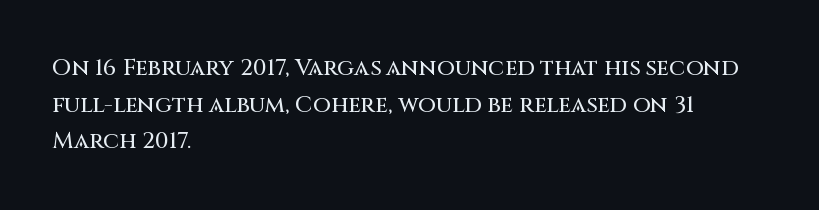
The image shows 23 px text type, upright; set left-aligned, normal line spacing (1.59x), normal letter spacing, not underlined.
